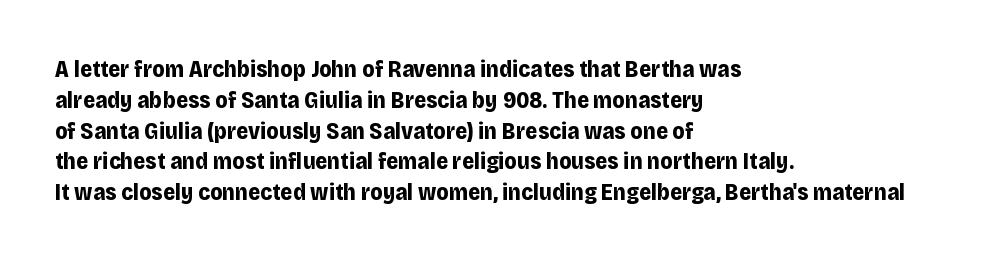
The image shows 23 px bold type, upright; set left-aligned, normal line spacing (1.34x), normal letter spacing, not underlined.
